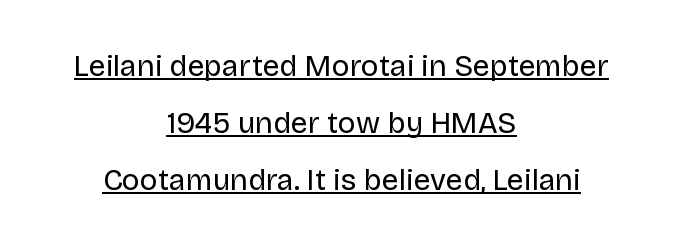
These lines stack symmetrically, like a column narrowing and widening about its center. Summary of weight: not heavy and not bold. Interline gaps are noticeably wide in this sample. When letters stand straight like this, we call the style roman or upright. Students, observe the line beneath the letters — that is underlining.
